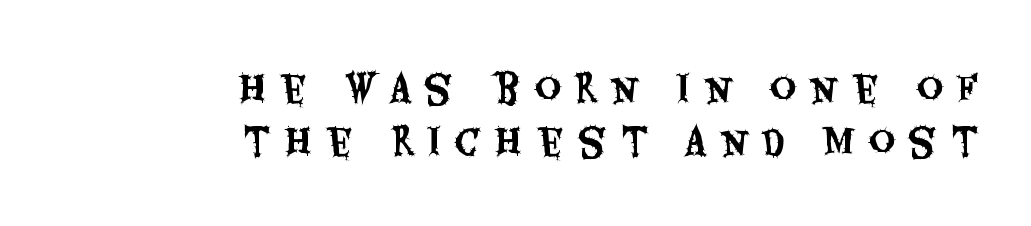
{"serif": "no", "italic": "no", "width": "condensed", "stroke_contrast": "medium", "x_height": "large", "monospaced": "no", "underline": "no", "align": "right", "line_spacing": "normal", "line_spacing_ratio": 1.48, "letter_spacing": "wide", "letter_spacing_em": 0.39, "glyph_px": 36}
